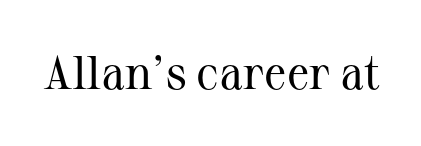
Spacing verdict: proportional, widths tailored to each character. The specimen omits any rule beneath the text block's lines. The font is comparable to plain body text, perhaps lighter. Tracking value appears to be zero — textbook default spacing. Each letter's strokes conclude with small projecting serifs. No italicization has been applied; the sample stays upright.
